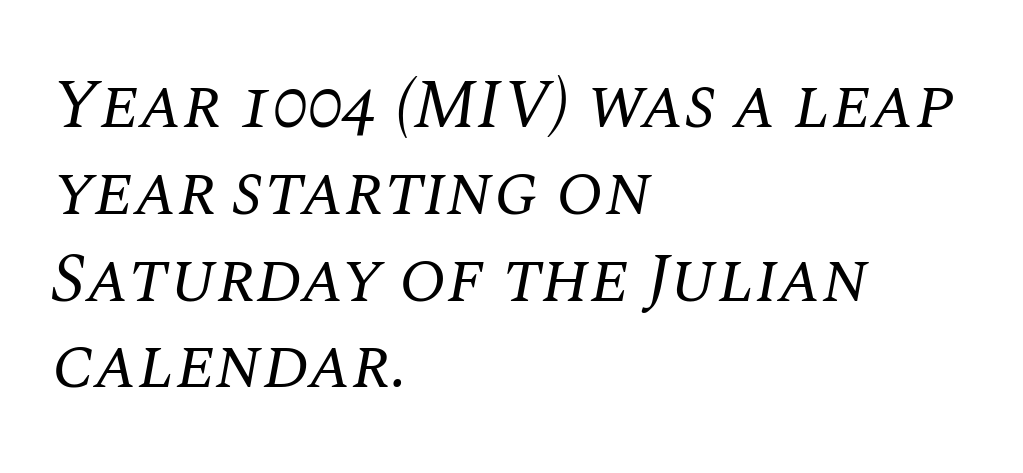
The image shows 70 px regular-weight serif type, italic (leaning right); set left-aligned, line spacing 1.24x, normal letter spacing, not underlined; medium stroke contrast and a large x-height.
